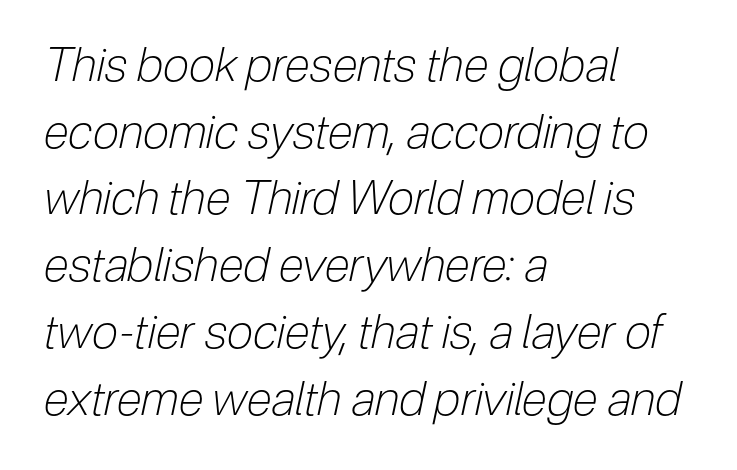
{"italic": "yes", "lean": "right", "slant_degrees": 12, "bold": "no", "weight": "light", "width": "condensed", "stroke_contrast": "low", "x_height": "medium", "monospaced": "no", "underline": "no", "align": "left", "line_spacing": "normal", "line_spacing_ratio": 1.42, "letter_spacing": "normal", "letter_spacing_em": 0.0, "glyph_px": 47}
